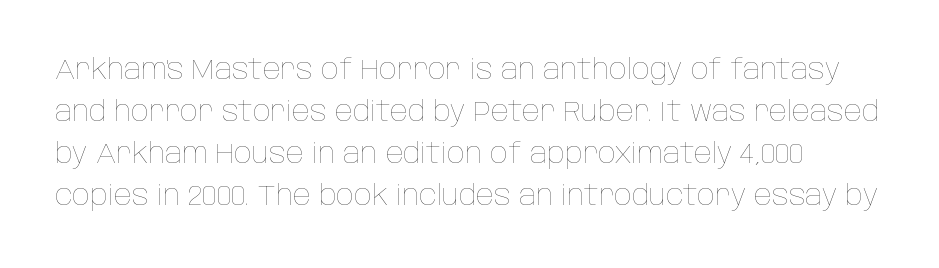
Q: Is the text bold? A: No.
Q: Is the text italic (slanted)? A: No, it is upright.
Q: Is the text underlined? A: No.
Q: Is the spacing between letters normal or unusually wide? A: Normal.
Q: Is the spacing between lines tight, normal or loose? A: Normal.
Q: Width (condensed, normal, or wide)? A: Condensed.
Q: Stroke contrast? A: Low.
Q: x-height? A: Large.
Q: Monospaced? A: No.
